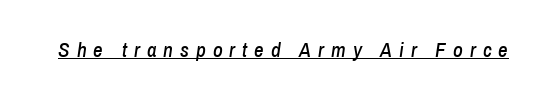
Q: Is the text italic (slanted)? A: Yes, it leans right by about 8 degrees.
Q: Is the text underlined? A: Yes.
Q: Is the spacing between letters normal or unusually wide? A: Unusually wide.
